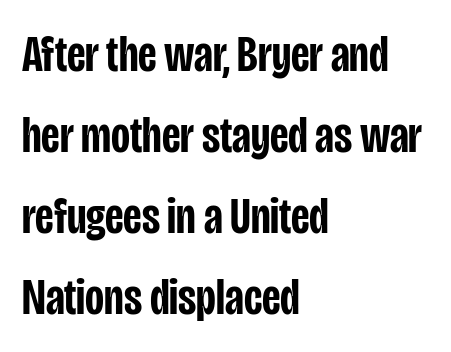
{"serif": "no", "italic": "no", "bold": "semi", "weight": "semibold", "width": "condensed", "stroke_contrast": "low", "x_height": "large", "monospaced": "no", "underline": "no", "align": "left", "line_spacing": "normal", "line_spacing_ratio": 1.56, "letter_spacing": "normal", "letter_spacing_em": 0.0, "glyph_px": 52}
